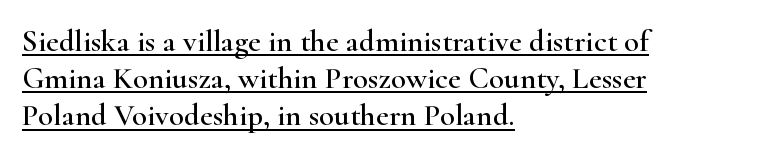
Q: Is the text italic (slanted)? A: No, it is upright.
Q: Is the typeface a serif or a sans-serif typeface? A: Serif.
Q: Is the text underlined? A: Yes.
Q: How is the paragraph aligned? A: Left-aligned.
Q: Is the spacing between letters normal or unusually wide? A: Normal.
Q: Width (condensed, normal, or wide)? A: Wide.
Q: Stroke contrast? A: High.
Q: x-height? A: Small.
Q: Monospaced? A: No.
